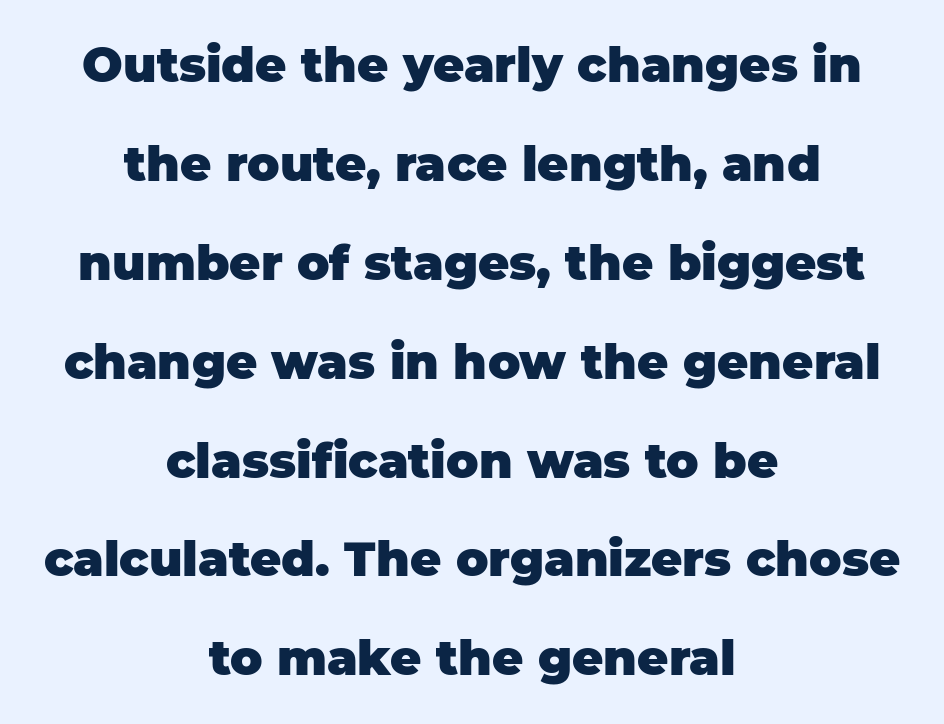
The image shows 48 px heavy sans-serif type, upright; set centered, loose line spacing (2.06x), normal letter spacing, not underlined; low stroke contrast and a large x-height.
